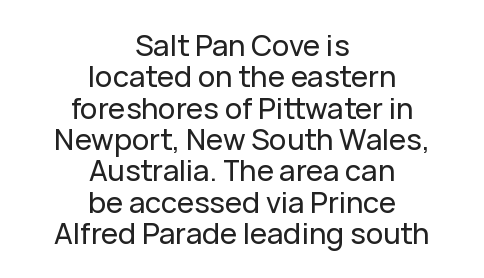
The image shows 29 px sans-serif type, upright; set centered, tight line spacing (1.08x), normal letter spacing, not underlined; low stroke contrast and a medium x-height.
